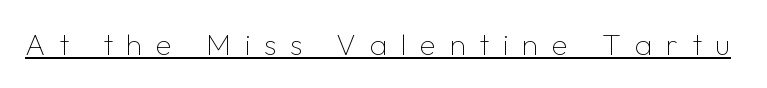
{"serif": "no", "italic": "no", "bold": "no", "weight": "thin", "width": "normal", "stroke_contrast": "low", "x_height": "medium", "monospaced": "no", "underline": "yes", "letter_spacing": "wide", "letter_spacing_em": 0.45, "glyph_px": 30}
